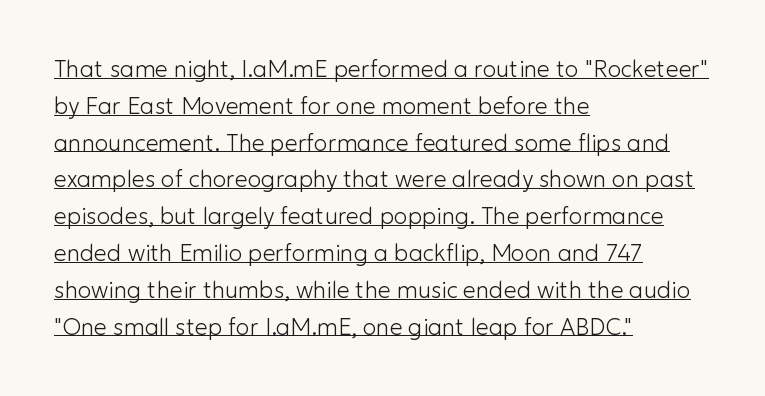
{"italic": "no", "bold": "no", "underline": "yes", "align": "left", "line_spacing": "normal", "line_spacing_ratio": 1.6, "letter_spacing": "normal", "letter_spacing_em": 0.0, "glyph_px": 23}
